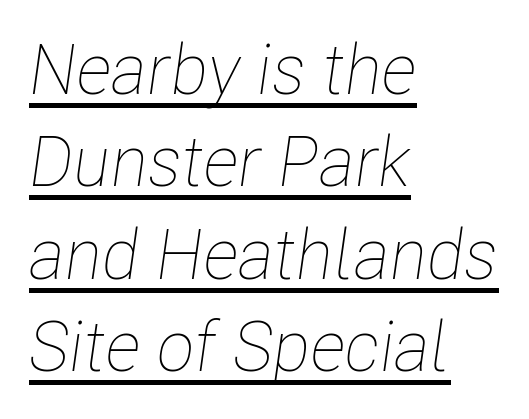
This rendering uses left alignment, leaving the right contour irregular. Stroke thickness stays within the range of a standard reading face or lighter. These characters rest on top of a visible drawn line. Slanted lettering throughout.
